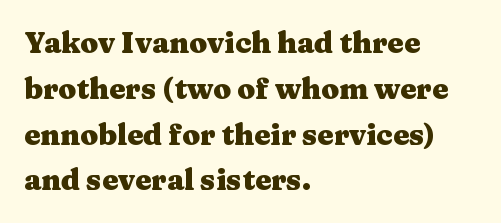
The image shows 29 px heavy, wide serif type, upright; set left-aligned, normal line spacing (1.58x), normal letter spacing, not underlined; medium stroke contrast and a medium x-height.
